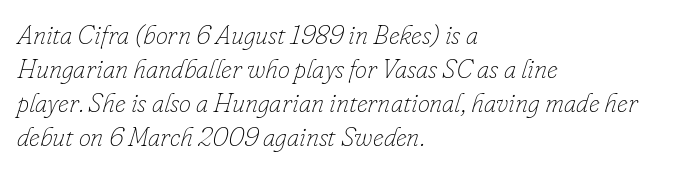
The image shows 27 px text type, italic (leaning right); set left-aligned, normal line spacing (1.26x), normal letter spacing, not underlined.
